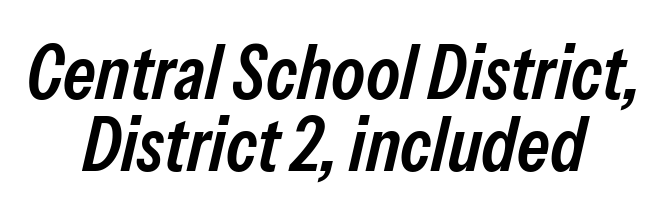
Character widths vary here, with narrow letters taking less room than wide ones. Words appear dense and cohesive because spacing is normal. Rows of type sit shoulder to shoulder in the vertical direction. You can tell it's italic because the verticals aren't actually vertical. The strip under each line holds only bare page.
